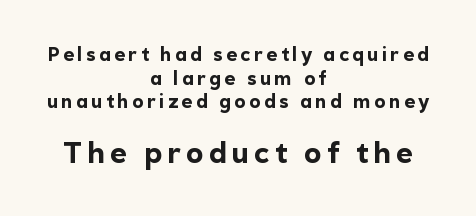
{"serif": "no", "italic": "no", "bold": "yes", "weight": "bold", "width": "normal", "x_height": "medium", "monospaced": "no", "underline": "no", "align": "center", "line_spacing_ratio": 1.24, "larger_block": "second", "size_ratio": 1.53, "glyph_px": 29}
